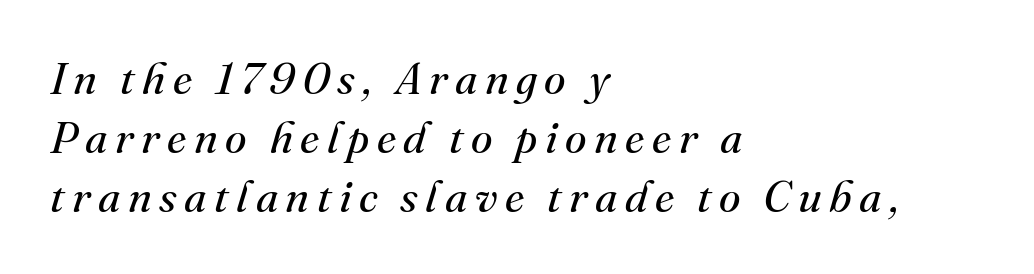
{"serif": "yes", "italic": "yes", "lean": "right", "slant_degrees": 16, "bold": "no", "weight": "regular", "width": "normal", "stroke_contrast": "medium", "x_height": "small", "monospaced": "no", "underline": "no", "align": "left", "line_spacing": "normal", "line_spacing_ratio": 1.34, "glyph_px": 44}
